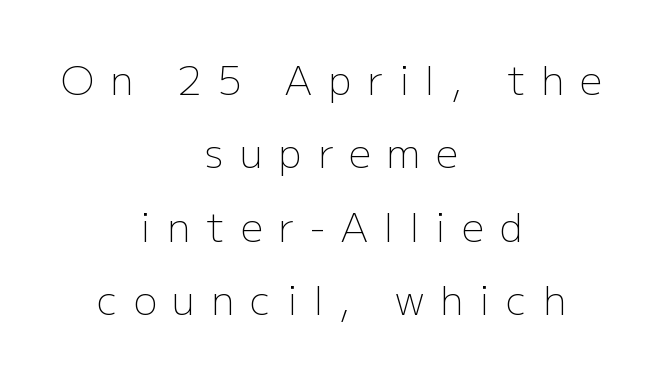
The image shows 39 px light sans-serif type, upright; set centered, line spacing 1.88x, unusually wide letter spacing (+0.41 em), not underlined; low stroke contrast and a medium x-height.
